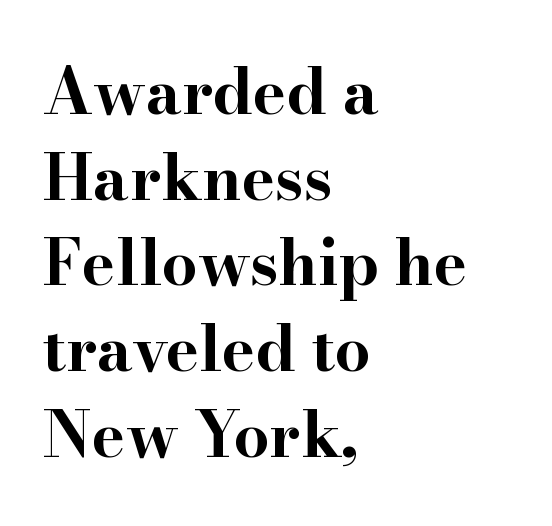
The image shows 63 px bold, wide serif type, upright; set left-aligned, normal line spacing (1.36x), normal letter spacing, not underlined; high stroke contrast and a small x-height.
